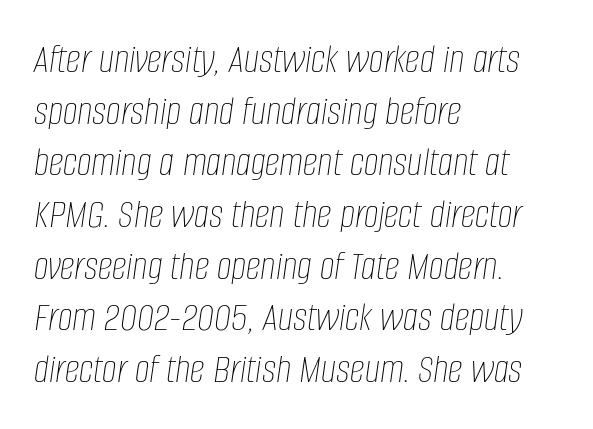
Only glyphs here, with clear space below each row. The rendering uses natural spacing where letterforms have individual widths. The axis of the letterforms is tilted away from vertical. No chunkiness to these letters — they're not bold. If you drew a ruler down the left edge, every line would touch it. Letter spacing: default.
